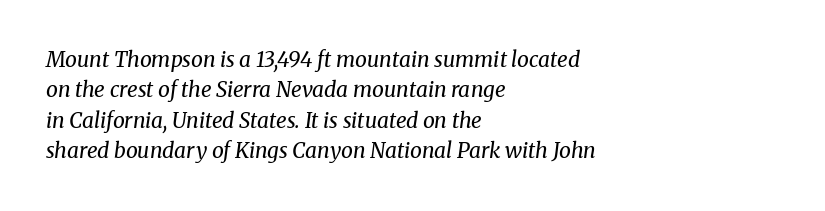
The image shows 21 px text type, italic (leaning right); set left-aligned, normal line spacing (1.45x), normal letter spacing, not underlined.
